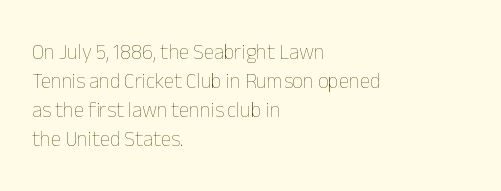
The image shows 21 px text type, upright; set left-aligned, normal line spacing (1.38x), normal letter spacing, not underlined.
